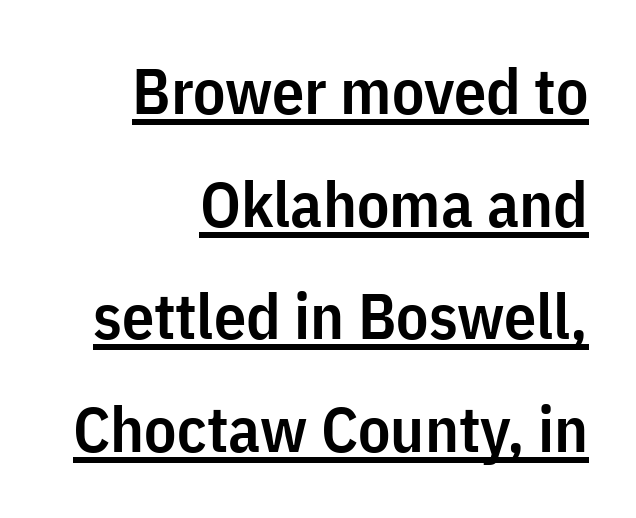
These lines are composed in type without serifs. This is moderately heavy type, rendered in semibold. The passage shown is typed in a proportional face where columns would drift. Quick note: underline on.
